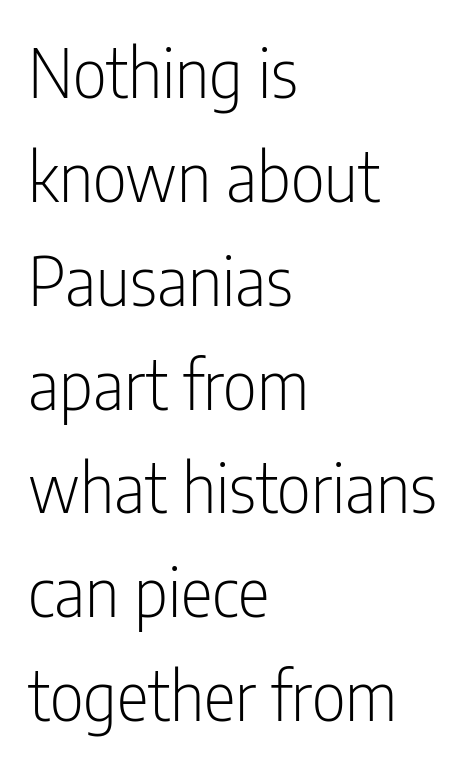
Horizontal alignment here is leftward, the default for most running prose. The passage shown is not underscored anywhere. Does the lettering tilt? It doesn't — this is upright. Proportional: the letters do not fall into vertical columns.
